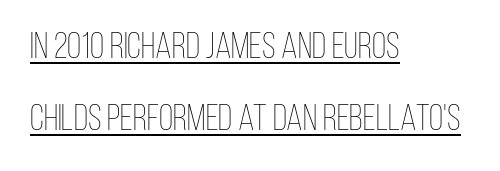
{"italic": "no", "bold": "no", "weight": "thin", "width": "condensed", "stroke_contrast": "low", "x_height": "large", "monospaced": "no", "underline": "yes", "align": "left", "line_spacing": "loose", "line_spacing_ratio": 1.95, "letter_spacing": "normal", "letter_spacing_em": 0.0, "glyph_px": 37}
